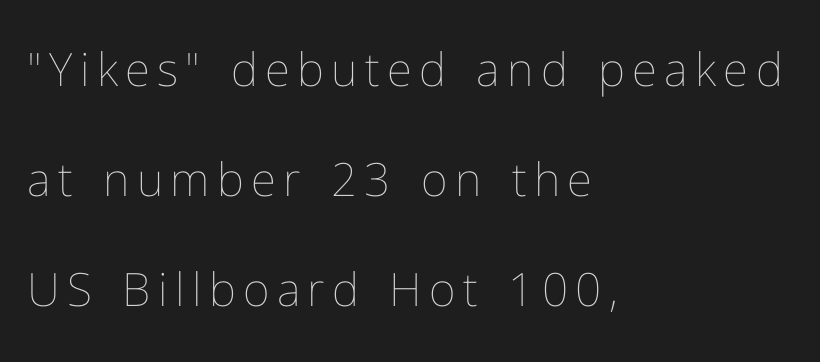
{"italic": "no", "bold": "no", "weight": "thin", "width": "normal", "stroke_contrast": "low", "x_height": "medium", "monospaced": "no", "underline": "no", "align": "left", "line_spacing": "loose", "line_spacing_ratio": 2.39, "glyph_px": 46}
